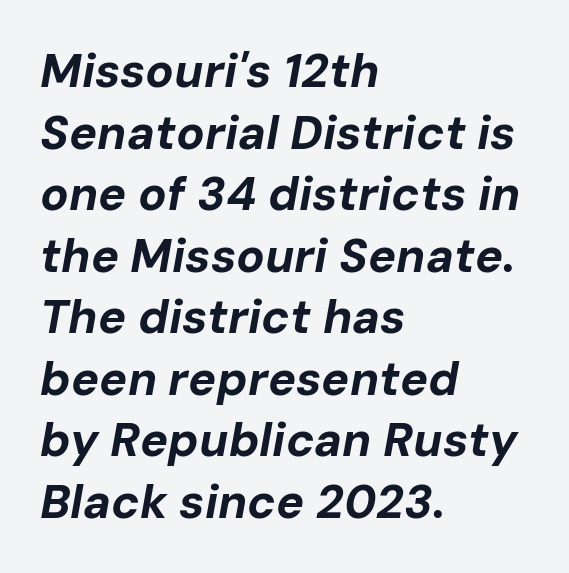
Q: Is the text bold? A: Yes.
Q: Is the text italic (slanted)? A: Yes, it leans right by about 10 degrees.
Q: Is the text underlined? A: No.
Q: How is the paragraph aligned? A: Left-aligned.
Q: Is the spacing between letters normal or unusually wide? A: Normal.
Q: Is the spacing between lines tight, normal or loose? A: Normal.
Q: Width (condensed, normal, or wide)? A: Normal.
Q: Stroke contrast? A: Low.
Q: x-height? A: Medium.
Q: Monospaced? A: No.
